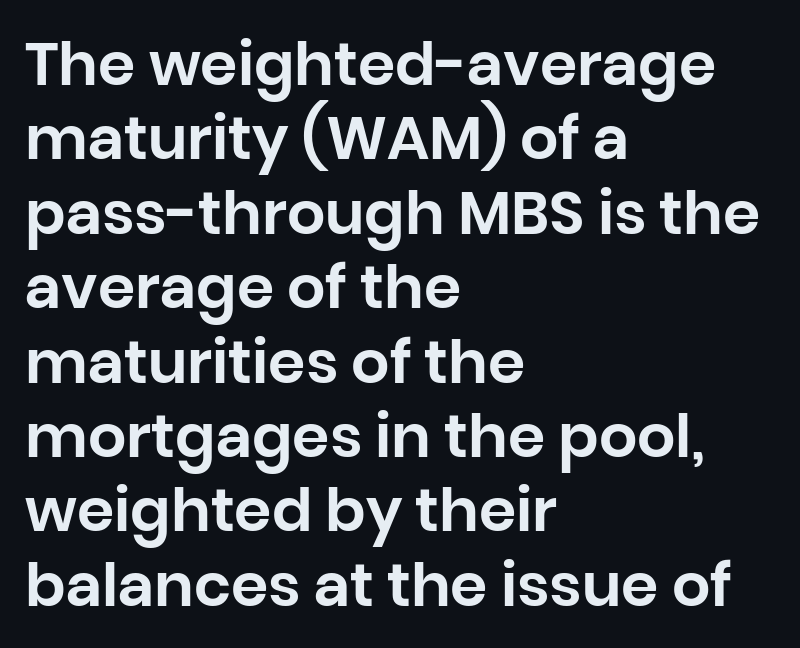
Here the glyphs are tracked normally, forming tight word shapes. This sample is left-justified, so line endings fall wherever the words run out. A typesetter would mark this as roman, not italic. Note: no serifs on the glyphs.
